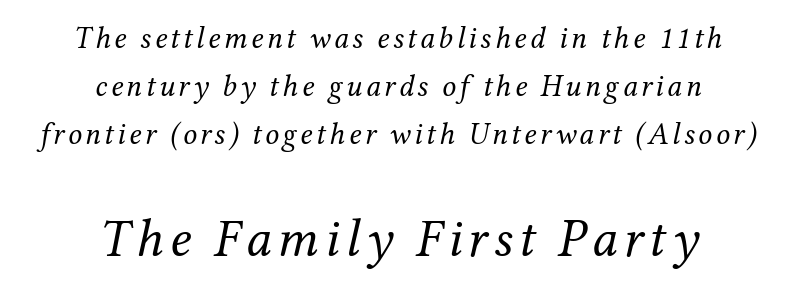
Short and long lines alike share a common midpoint. The glyphs look as if they've been sheared to an angle. This rendering employs a face with finishing strokes, i.e., a serif. Words float on clear page, feet unadorned.
